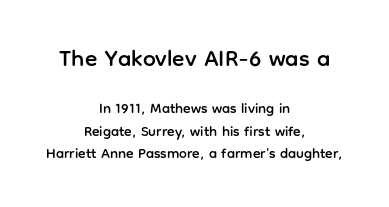
Q: Is the text italic (slanted)? A: No, it is upright.
Q: Is the text underlined? A: No.
Q: How is the paragraph aligned? A: Centered.
Q: Is the spacing between letters normal or unusually wide? A: Normal.
Q: Is the spacing between lines tight, normal or loose? A: Normal.
Q: Which block of text is set in a larger size, the first (top) or the second (bottom)? A: The first (top) one.
